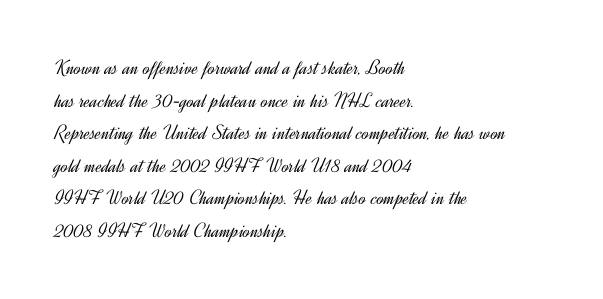
Here the glyphs are tracked normally, forming tight word shapes. Descenders hang freely into open space. Line beginnings align vertically; line endings do not. The rows are spaced the way most documents space them.
